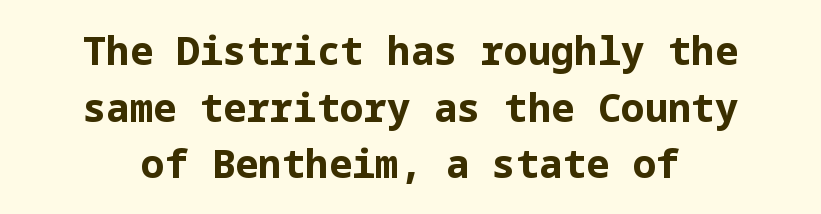
A bare baseline throughout the passage. Tracking here is standard; glyphs follow each other at the usual distance. Students, this is bold: see how much ink each stroke carries. The compositor balanced each line on the midline.
